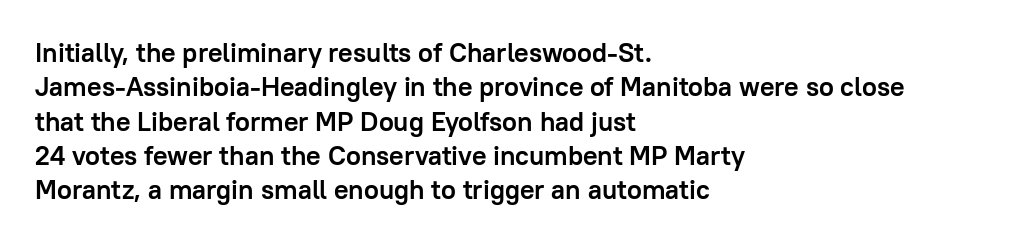
The image shows 27 px bold type, upright; set left-aligned, normal line spacing (1.27x), normal letter spacing, not underlined.
